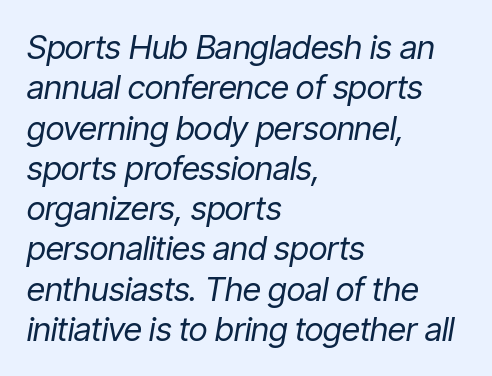
The image shows 33 px regular-weight, condensed type, italic (leaning right); set left-aligned, line spacing 1.22x, normal letter spacing, not underlined; low stroke contrast and a medium x-height.
